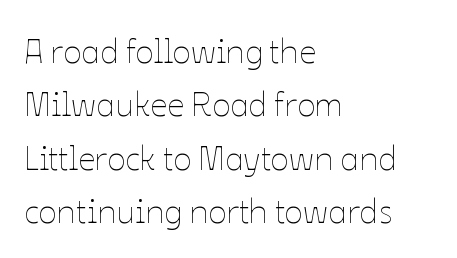
A typesetter would mark this as roman, not italic. Varying glyph widths throughout — classic text-font behaviour. Is there much room between lines? A standard amount, neither cramped nor airy. How are the letters spaced? Ordinarily, with no added tracking. Teacher's note: observe the even left margin — that is flush-left alignment.
